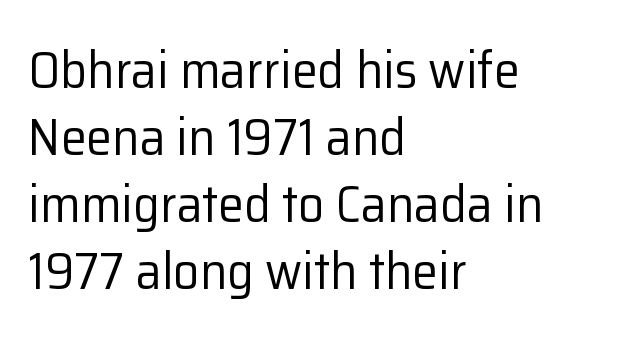
The image shows 52 px regular-weight sans-serif type, upright; set left-aligned, normal line spacing (1.29x), normal letter spacing, not underlined; low stroke contrast and a medium x-height.
